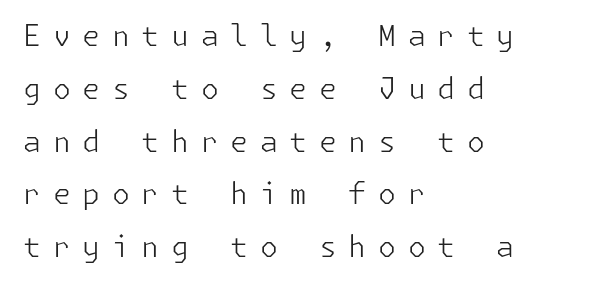
The image shows 29 px light sans-serif type, upright; set left-aligned, line spacing 1.82x, unusually wide letter spacing (+0.4 em), not underlined; low stroke contrast and a medium x-height.
